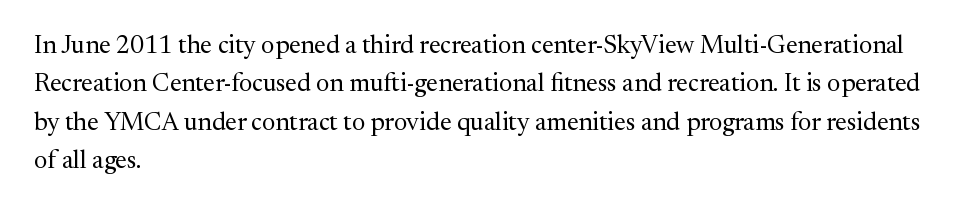
The image shows 25 px text type, upright; set left-aligned, normal line spacing (1.54x), normal letter spacing, not underlined.
